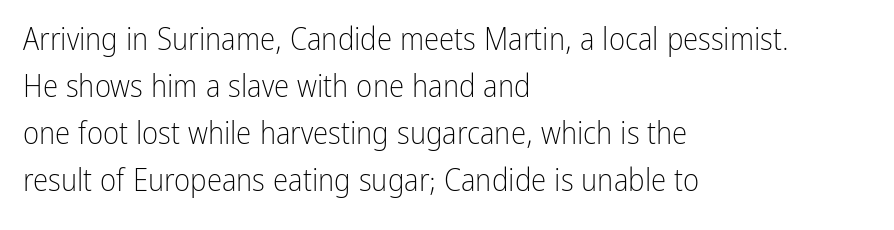
The passage shown is not bold in any degree. These lines keep a tight, regular rhythm from letter to letter. The line-height multiplier appears to be the usual default. Where is the straight margin? On the left. The passage shown is typed in a proportional face where columns would drift.
